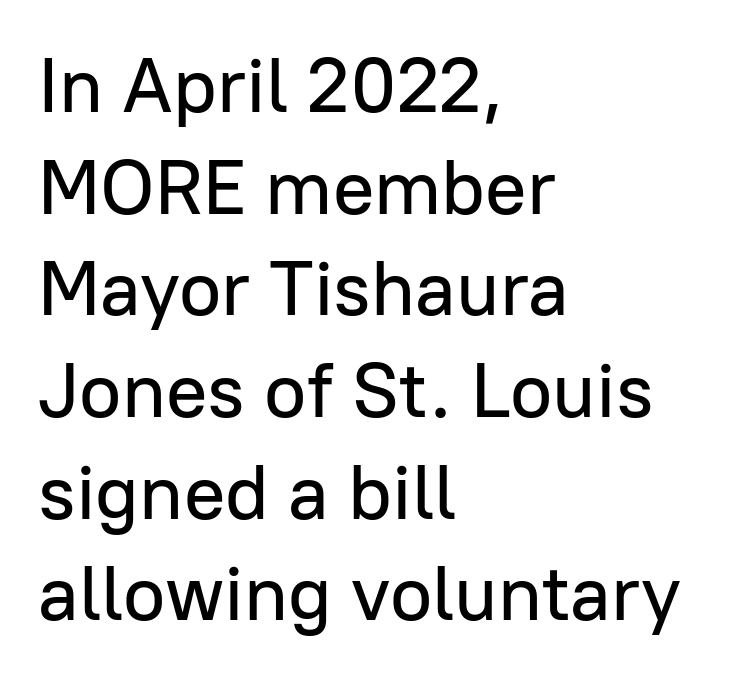
Q: Is the text italic (slanted)? A: No, it is upright.
Q: Is the typeface a serif or a sans-serif typeface? A: Sans-serif.
Q: Is the text underlined? A: No.
Q: How is the paragraph aligned? A: Left-aligned.
Q: Is the spacing between letters normal or unusually wide? A: Normal.
Q: Is the spacing between lines tight, normal or loose? A: Normal.
Q: Width (condensed, normal, or wide)? A: Normal.
Q: Stroke contrast? A: Low.
Q: x-height? A: Medium.
Q: Monospaced? A: No.
